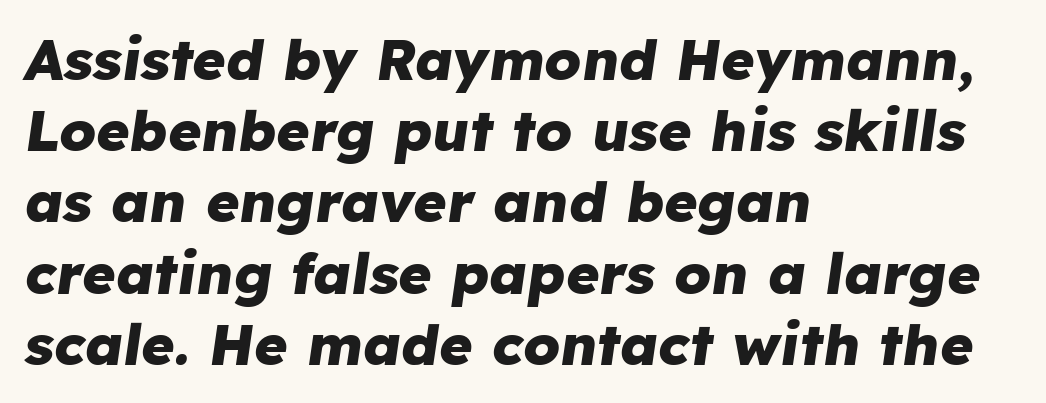
{"italic": "yes", "lean": "right", "slant_degrees": 8, "bold": "yes", "weight": "heavy", "width": "normal", "stroke_contrast": "low", "x_height": "medium", "monospaced": "no", "underline": "no", "align": "left", "line_spacing": "normal", "line_spacing_ratio": 1.25, "letter_spacing": "normal", "letter_spacing_em": 0.0, "glyph_px": 57}
